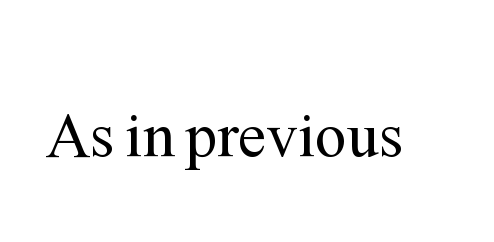
Q: Is the text bold? A: No.
Q: Is the text italic (slanted)? A: No, it is upright.
Q: Is the typeface a serif or a sans-serif typeface? A: Serif.
Q: Is the text underlined? A: No.
Q: Is the spacing between letters normal or unusually wide? A: Normal.
Q: Width (condensed, normal, or wide)? A: Normal.
Q: Stroke contrast? A: Medium.
Q: x-height? A: Medium.
Q: Monospaced? A: No.
